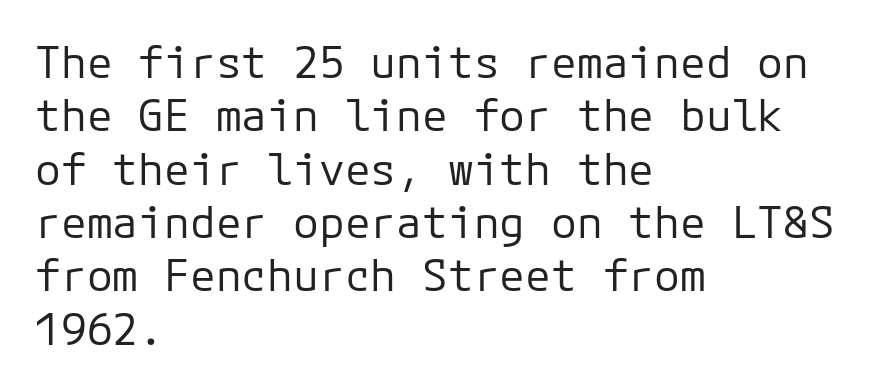
The specimen reads as upright at a glance. Underline: absent. Letter spacing: default. These lines are set flush left with a ragged right edge. Serifs: no, the terminals of the letterforms are clean. Vertical stems look standard width or narrower in stroke.
